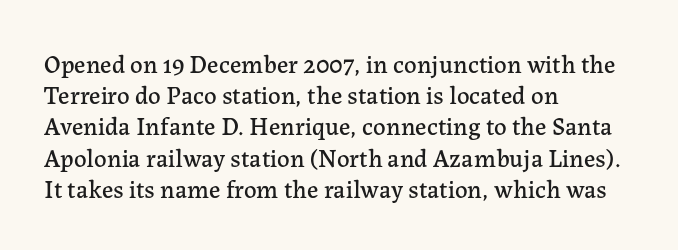
The image shows 25 px text type, upright; set left-aligned, normal line spacing (1.25x), normal letter spacing, not underlined.
